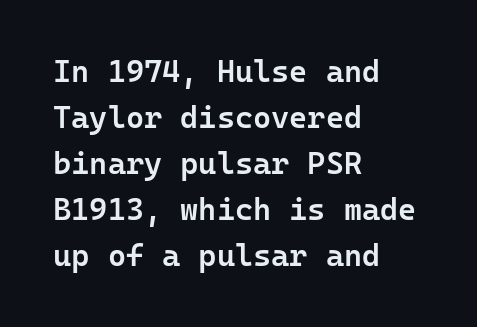
The image shows 31 px semibold sans-serif type, upright; set left-aligned, normal line spacing (1.48x), normal letter spacing, not underlined; low stroke contrast and a medium x-height.
